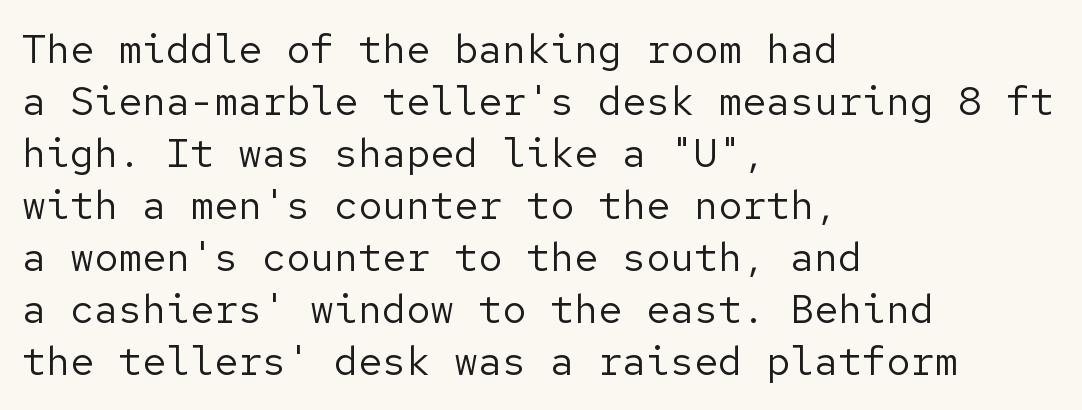
Q: Is the text bold? A: No.
Q: Is the text italic (slanted)? A: No, it is upright.
Q: Is the typeface a serif or a sans-serif typeface? A: Sans-serif.
Q: Is the text underlined? A: No.
Q: How is the paragraph aligned? A: Left-aligned.
Q: Is the spacing between letters normal or unusually wide? A: Normal.
Q: Is the spacing between lines tight, normal or loose? A: Normal.
Q: Width (condensed, normal, or wide)? A: Normal.
Q: Stroke contrast? A: Low.
Q: x-height? A: Medium.
